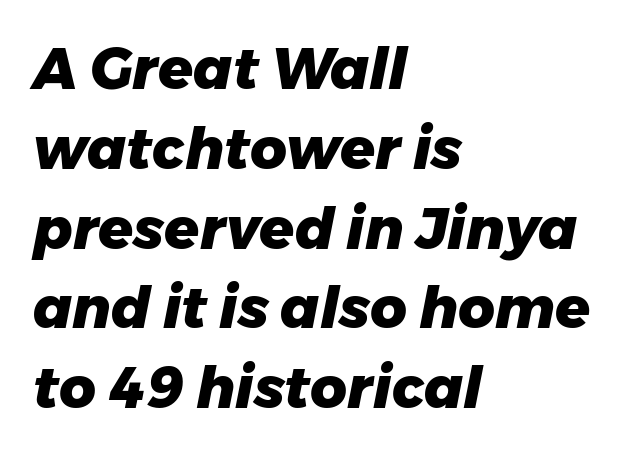
Does the lettering tilt? It does — this is italic. Bare-footed words on every line. The rendering uses a moderate line-height, typical for paragraphs. Looks like regular typesetting: each glyph gets only the width it needs.
